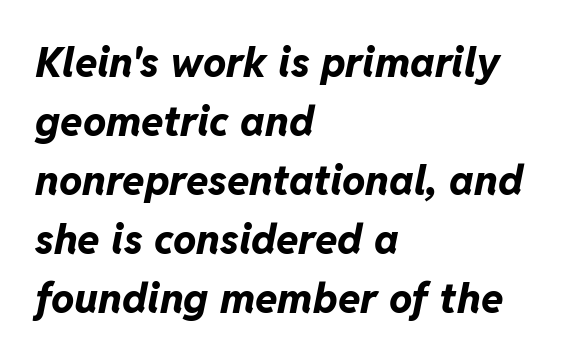
{"italic": "yes", "lean": "right", "slant_degrees": 11, "bold": "yes", "weight": "bold", "width": "normal", "stroke_contrast": "low", "x_height": "medium", "monospaced": "no", "underline": "no", "align": "left", "line_spacing": "normal", "line_spacing_ratio": 1.44, "letter_spacing": "normal", "letter_spacing_em": 0.0, "glyph_px": 41}
